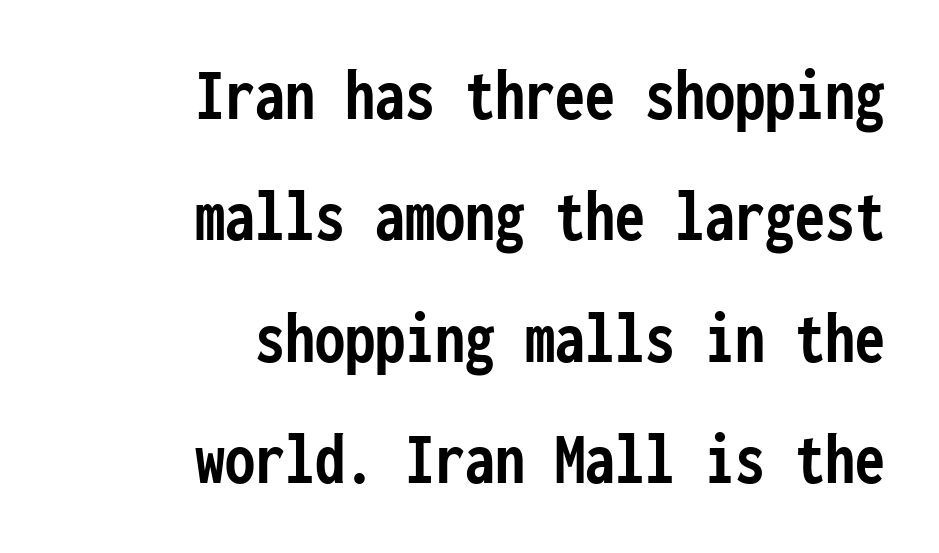
The image shows 75 px semibold, condensed sans-serif type, upright, monospaced; set right-aligned, normal line spacing (1.62x), normal letter spacing, not underlined; low stroke contrast and a medium x-height.
